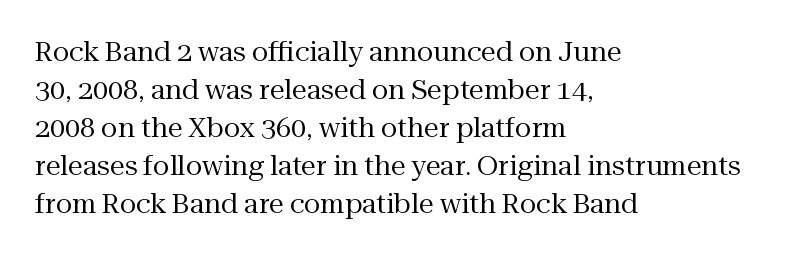
The image shows 27 px text type, upright; set left-aligned, normal line spacing (1.41x), normal letter spacing, not underlined.
